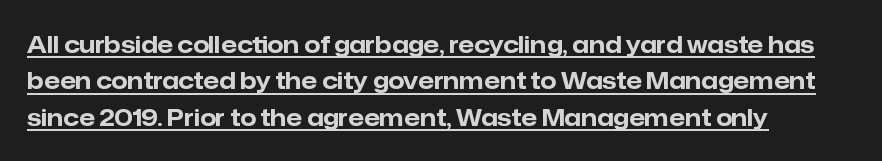
{"italic": "no", "bold": "yes", "underline": "yes", "align": "left", "line_spacing": "normal", "line_spacing_ratio": 1.58, "letter_spacing": "normal", "letter_spacing_em": 0.0, "glyph_px": 23}
